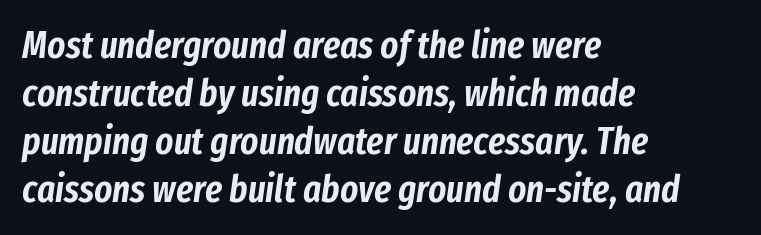
{"italic": "yes", "lean": "right", "slant_degrees": 8, "width": "condensed", "stroke_contrast": "low", "x_height": "medium", "monospaced": "no", "underline": "no", "align": "left", "line_spacing": "normal", "line_spacing_ratio": 1.26, "letter_spacing": "normal", "letter_spacing_em": 0.0, "glyph_px": 38}
